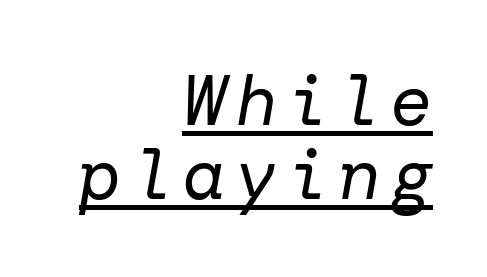
The image shows 70 px regular-weight type, italic (leaning right); set right-aligned, tight line spacing (1.06x), underlined; low stroke contrast and a medium x-height.
